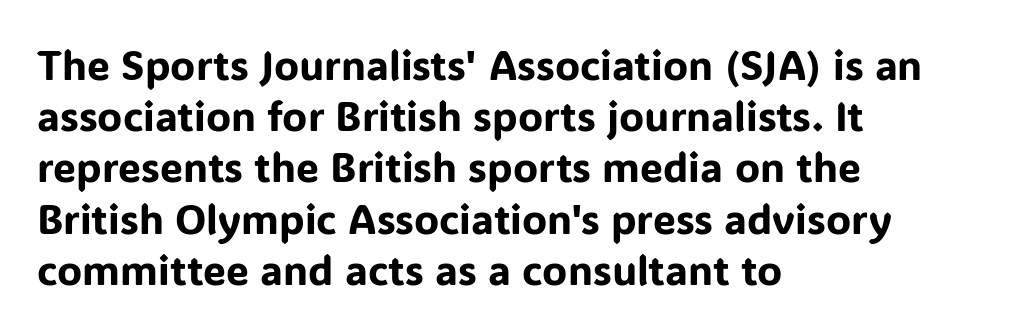
The passage shown is typed in a proportional face where columns would drift. Font category for this specimen: sans-serif. Compared with typical body copy, the letter spacing here is the same. Notice how the stems are strictly vertical — no italics here.
